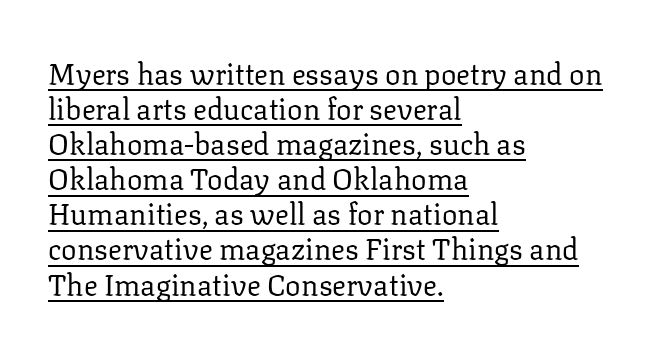
All the whitespace from short lines collects on the right. You can tell it's not italic because the verticals are truly vertical. The tracking reads as untouched default to a designer's eye. This rendering features underlined lettering. Stroke mass is kept to a normal reading level or below. Letterform terminals end in serifs throughout the passage.
